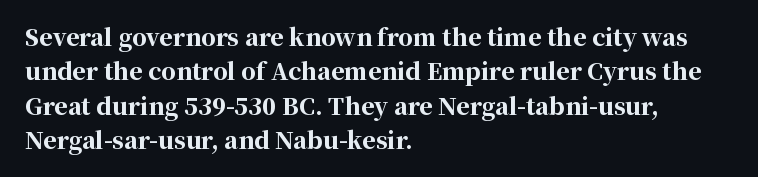
The image shows 23 px bold type, upright; set left-aligned, normal line spacing (1.49x), normal letter spacing, not underlined.
